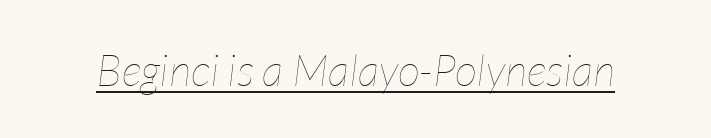
The image shows 44 px thin, condensed type, italic (leaning right); set normal letter spacing, underlined; low stroke contrast and a medium x-height.
